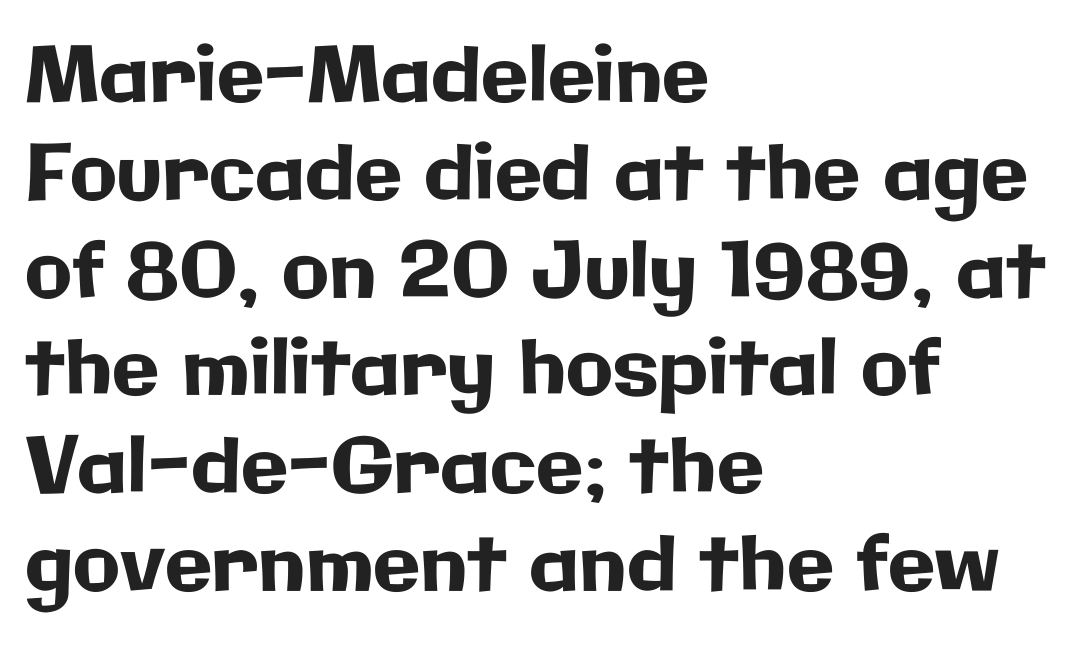
Alignment: flush left. The passage shown is typed in a proportional face where columns would drift. Check the space under the baseline: it is left empty. The line texture is even and compact thanks to regular tracking.
